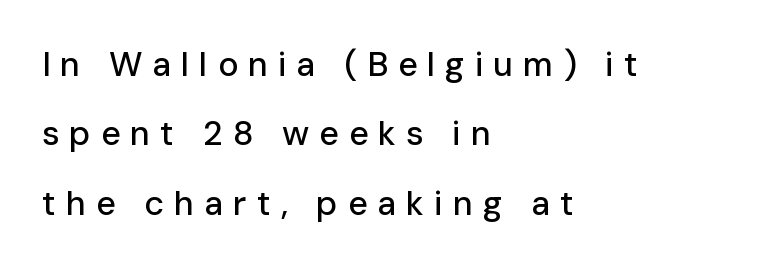
{"serif": "no", "italic": "no", "width": "normal", "stroke_contrast": "low", "x_height": "medium", "monospaced": "no", "underline": "no", "align": "left", "line_spacing": "loose", "line_spacing_ratio": 2.04, "letter_spacing": "wide", "letter_spacing_em": 0.29, "glyph_px": 34}
